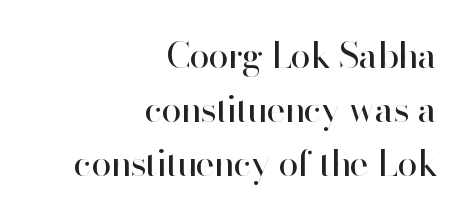
Q: Is the text bold? A: No.
Q: Is the text italic (slanted)? A: No, it is upright.
Q: Is the typeface a serif or a sans-serif typeface? A: Sans-serif.
Q: Is the text underlined? A: No.
Q: How is the paragraph aligned? A: Right-aligned.
Q: Is the spacing between letters normal or unusually wide? A: Normal.
Q: Is the spacing between lines tight, normal or loose? A: Normal.
Q: Width (condensed, normal, or wide)? A: Normal.
Q: Stroke contrast? A: High.
Q: x-height? A: Small.
Q: Monospaced? A: No.
